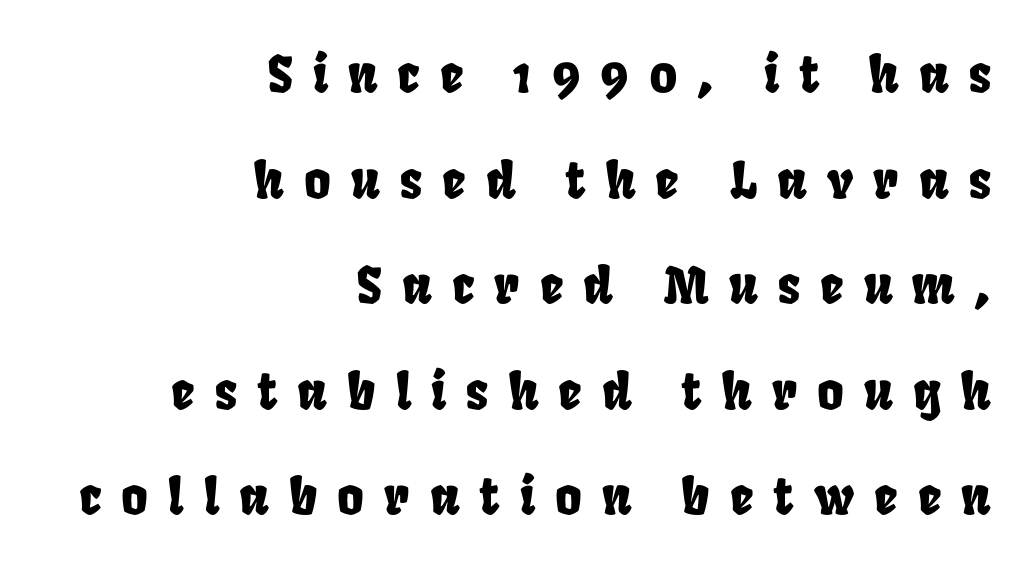
Q: Is the text underlined? A: No.
Q: How is the paragraph aligned? A: Right-aligned.
Q: Is the spacing between letters normal or unusually wide? A: Unusually wide.
Q: Is the spacing between lines tight, normal or loose? A: Loose.
Q: Width (condensed, normal, or wide)? A: Condensed.
Q: Stroke contrast? A: Low.
Q: x-height? A: Large.
Q: Monospaced? A: No.
